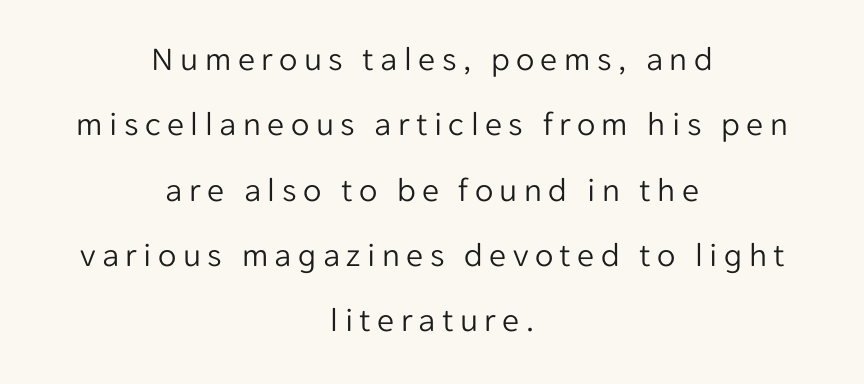
{"serif": "no", "italic": "no", "bold": "no", "weight": "light", "width": "normal", "stroke_contrast": "low", "x_height": "medium", "monospaced": "no", "underline": "no", "align": "center", "line_spacing": "loose", "line_spacing_ratio": 1.92, "glyph_px": 34}
